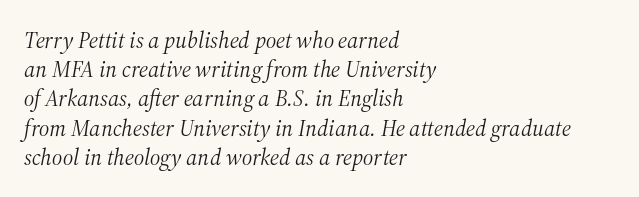
Q: Is the text bold? A: No.
Q: Is the text italic (slanted)? A: Yes, it leans right by about 12 degrees.
Q: Is the text underlined? A: No.
Q: How is the paragraph aligned? A: Left-aligned.
Q: Is the spacing between letters normal or unusually wide? A: Normal.
Q: Is the spacing between lines tight, normal or loose? A: Normal.
